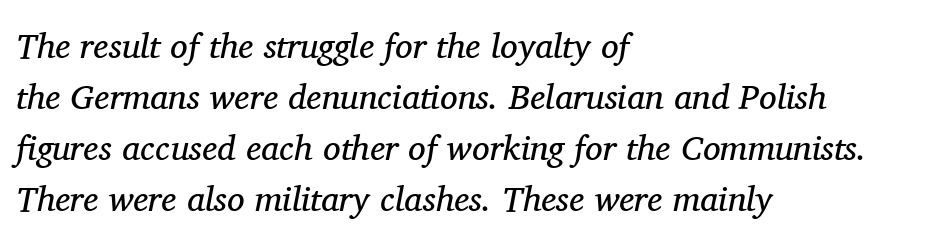
{"serif": "yes", "italic": "yes", "lean": "right", "slant_degrees": 11, "bold": "no", "weight": "regular", "width": "normal", "stroke_contrast": "medium", "x_height": "medium", "monospaced": "no", "underline": "no", "align": "left", "line_spacing": "normal", "line_spacing_ratio": 1.46, "letter_spacing": "normal", "letter_spacing_em": 0.0, "glyph_px": 35}
